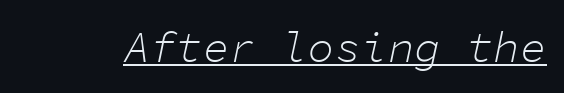
The image shows 44 px light type, italic (leaning right), monospaced; set normal letter spacing, underlined; low stroke contrast and a medium x-height.
